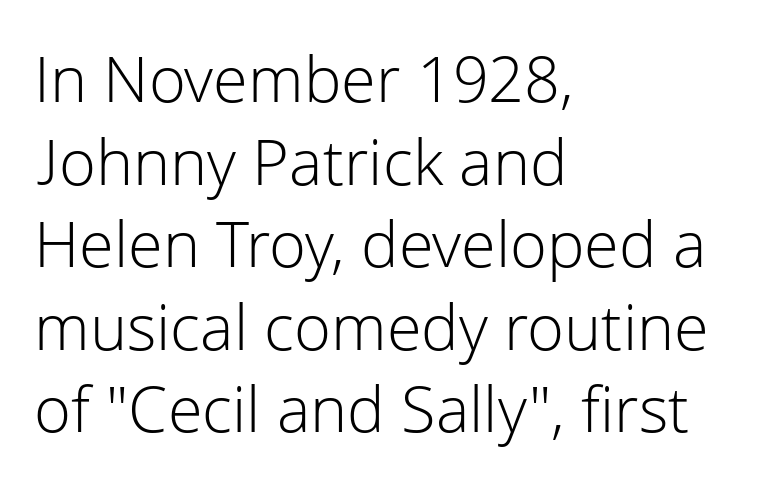
Proportional: the letters do not fall into vertical columns. Which margin do the lines hug? The left one — the right edge is uneven. This block has exactly the height ordinary leading produces. The typeface has the unassuming heft of standard copy or less. Tracking here is standard; glyphs follow each other at the usual distance. This sample uses an upright cut, with every glyph sitting square on the baseline.
